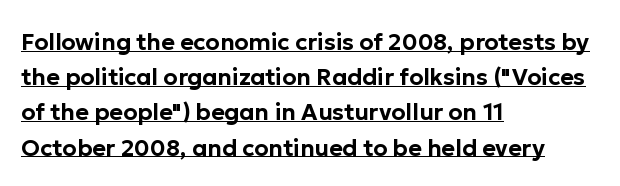
Q: Is the text italic (slanted)? A: No, it is upright.
Q: Is the text underlined? A: Yes.
Q: How is the paragraph aligned? A: Left-aligned.
Q: Is the spacing between letters normal or unusually wide? A: Normal.
Q: Is the spacing between lines tight, normal or loose? A: Normal.
